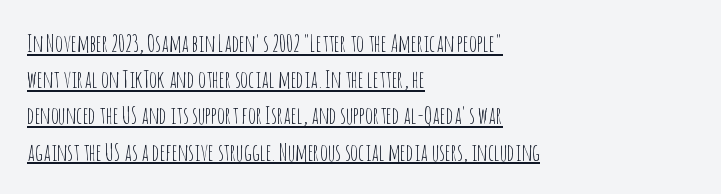
The image shows 24 px text type, upright; set left-aligned, normal line spacing (1.51x), normal letter spacing, underlined.
